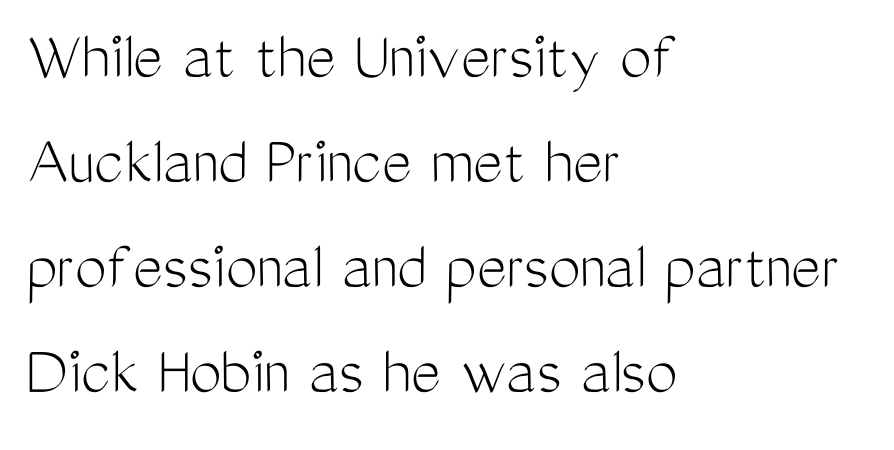
The image shows 71 px light, condensed sans-serif type, upright; set left-aligned, normal line spacing (1.48x), normal letter spacing, not underlined; medium stroke contrast and a medium x-height.
